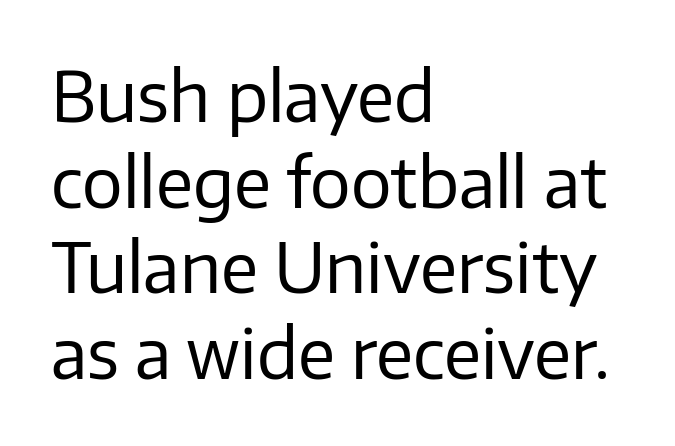
Heft: none added — not bold. Does the leading feel generous? No, just average. The ragged edge is on the right, which tells us the setting is flush left. Honestly, there is no underline to notice here at all. These lines are rendered in a variable-pitch font.
